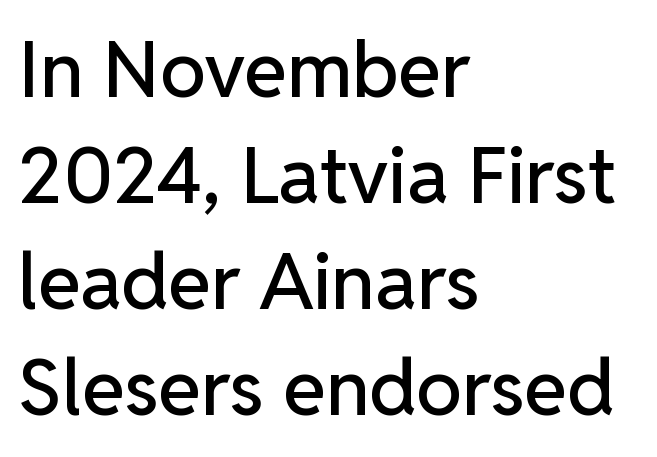
Does the copy run flush right? No — it runs flush left. Spacing verdict: proportional, widths tailored to each character. The foot of each line stays bare and open. Honestly, the letter spacing is just normal — you wouldn't notice it. Does the leading feel generous? No, just average. The typography opts for an upright posture over an oblique one.
